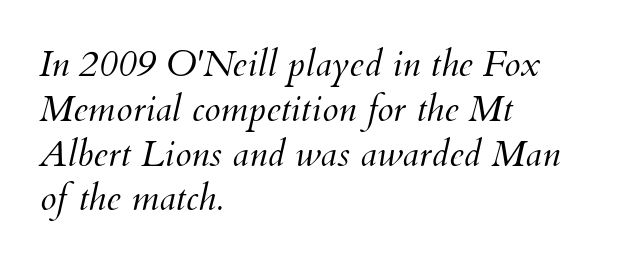
{"italic": "yes", "lean": "right", "slant_degrees": 12, "bold": "no", "weight": "light", "width": "normal", "stroke_contrast": "medium", "x_height": "small", "monospaced": "no", "underline": "no", "align": "left", "line_spacing_ratio": 1.21, "letter_spacing": "normal", "letter_spacing_em": 0.0, "glyph_px": 37}
